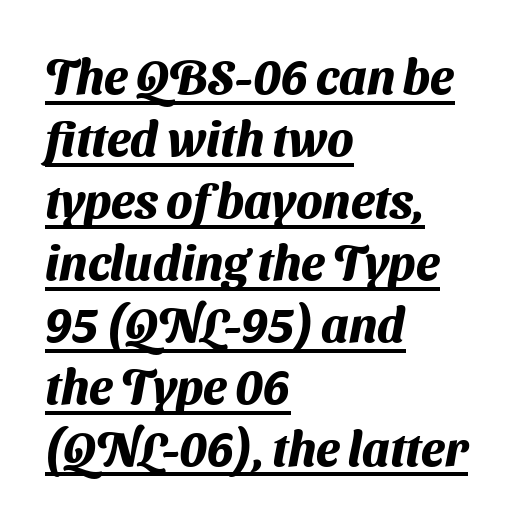
Q: Is the text bold? A: Yes.
Q: Is the typeface a serif or a sans-serif typeface? A: Sans-serif.
Q: Is the text underlined? A: Yes.
Q: How is the paragraph aligned? A: Left-aligned.
Q: Is the spacing between letters normal or unusually wide? A: Normal.
Q: Is the spacing between lines tight, normal or loose? A: Normal.
Q: Width (condensed, normal, or wide)? A: Normal.
Q: Stroke contrast? A: Medium.
Q: x-height? A: Medium.
Q: Monospaced? A: No.
